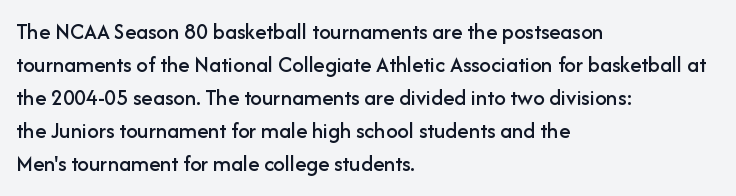
{"italic": "no", "underline": "no", "align": "left", "line_spacing": "normal", "line_spacing_ratio": 1.44, "letter_spacing": "normal", "letter_spacing_em": 0.0, "glyph_px": 23}
